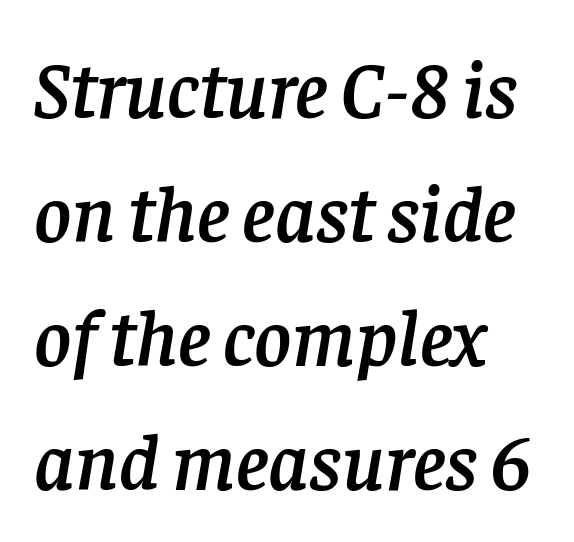
Q: Is the text italic (slanted)? A: Yes, it leans right by about 8 degrees.
Q: Is the typeface a serif or a sans-serif typeface? A: Serif.
Q: Is the text underlined? A: No.
Q: How is the paragraph aligned? A: Left-aligned.
Q: Is the spacing between letters normal or unusually wide? A: Normal.
Q: Is the spacing between lines tight, normal or loose? A: Normal.
Q: Width (condensed, normal, or wide)? A: Normal.
Q: Stroke contrast? A: Low.
Q: x-height? A: Large.
Q: Monospaced? A: No.
